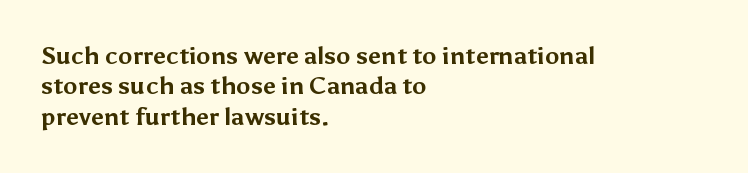
{"italic": "no", "bold": "yes", "underline": "no", "align": "left", "line_spacing": "normal", "line_spacing_ratio": 1.27, "letter_spacing": "normal", "letter_spacing_em": 0.0, "glyph_px": 24}
